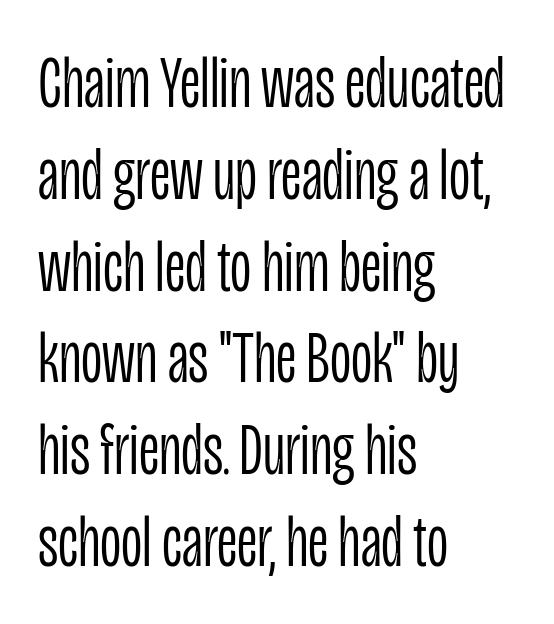
The image shows 74 px light, condensed sans-serif type, upright; set left-aligned, line spacing 1.24x, normal letter spacing, not underlined; low stroke contrast and a large x-height.
